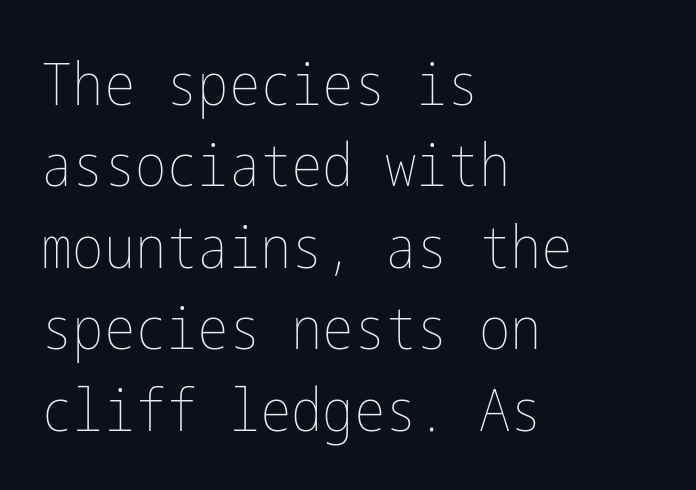
The image shows 59 px thin, condensed type, upright; set left-aligned, normal line spacing (1.38x), normal letter spacing, not underlined; low stroke contrast and a medium x-height.
